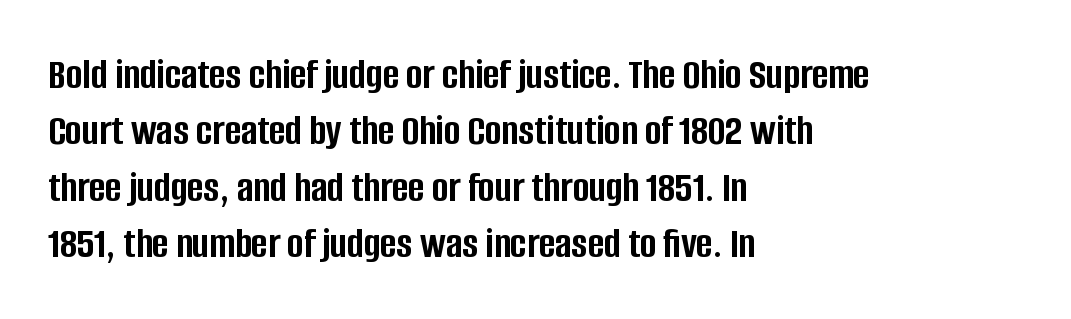
{"serif": "no", "italic": "no", "bold": "yes", "weight": "semibold", "width": "condensed", "stroke_contrast": "low", "x_height": "large", "monospaced": "no", "underline": "no", "align": "left", "line_spacing": "normal", "line_spacing_ratio": 1.28, "letter_spacing": "normal", "letter_spacing_em": 0.0, "glyph_px": 44}
